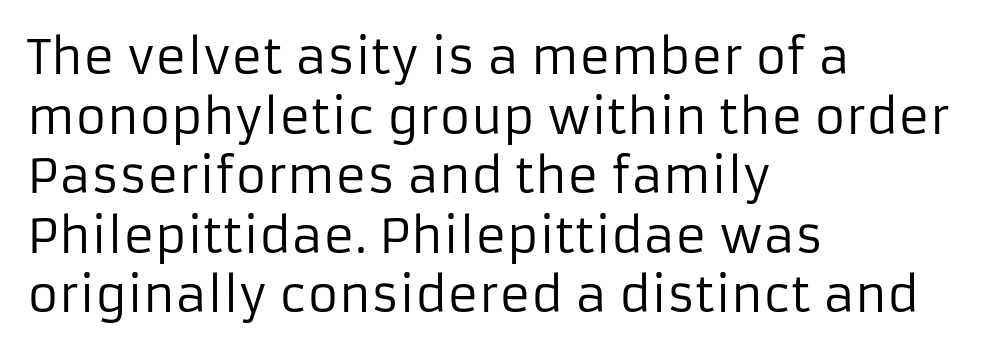
Q: Is the text bold? A: No.
Q: Is the text italic (slanted)? A: No, it is upright.
Q: Is the typeface a serif or a sans-serif typeface? A: Sans-serif.
Q: Is the text underlined? A: No.
Q: How is the paragraph aligned? A: Left-aligned.
Q: Is the spacing between letters normal or unusually wide? A: Normal.
Q: Width (condensed, normal, or wide)? A: Normal.
Q: Stroke contrast? A: Low.
Q: x-height? A: Medium.
Q: Monospaced? A: No.
